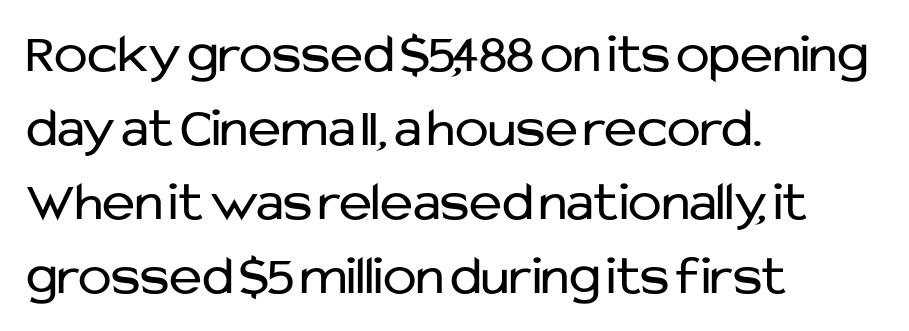
{"serif": "no", "italic": "no", "bold": "no", "weight": "regular", "width": "normal", "stroke_contrast": "low", "x_height": "medium", "monospaced": "no", "underline": "no", "align": "left", "line_spacing": "normal", "line_spacing_ratio": 1.32, "letter_spacing": "normal", "letter_spacing_em": 0.0, "glyph_px": 56}
